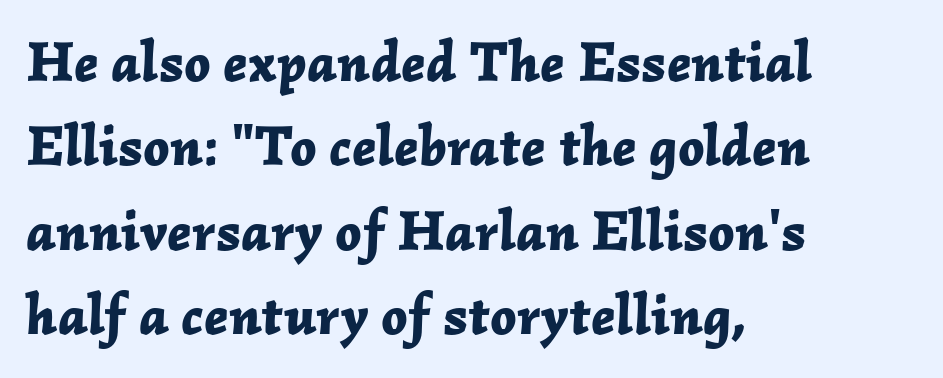
Only glyphs here, with clear space below each row. The characters look thick and weighty, a clear bold. Layout note: lines flush left. The lettering tilts uniformly, giving the passage an italic look. The face used here is rendered with its standard letterfit.
